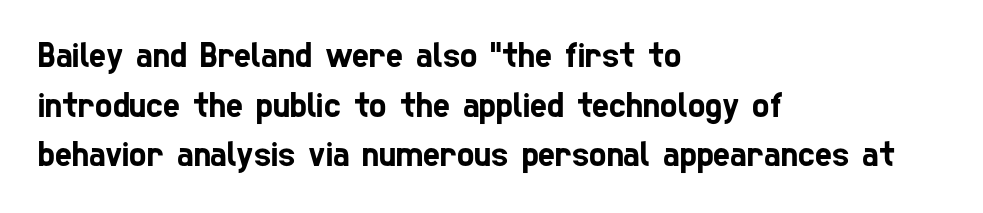
{"serif": "no", "width": "condensed", "stroke_contrast": "low", "x_height": "medium", "monospaced": "no", "underline": "no", "align": "left", "line_spacing": "normal", "line_spacing_ratio": 1.38, "letter_spacing": "normal", "letter_spacing_em": 0.0, "glyph_px": 36}
